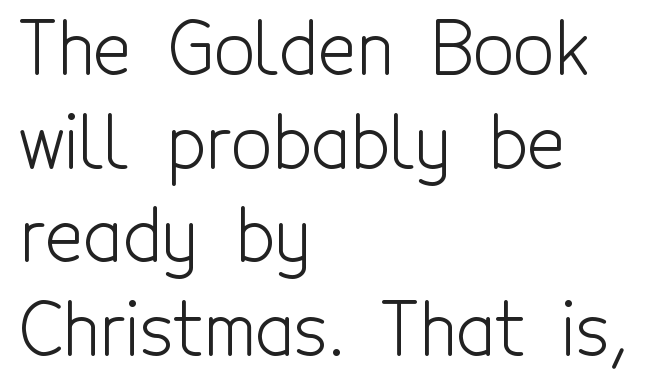
The image shows 72 px light, condensed sans-serif type, upright; set left-aligned, normal line spacing (1.3x), normal letter spacing, not underlined; a medium x-height.
